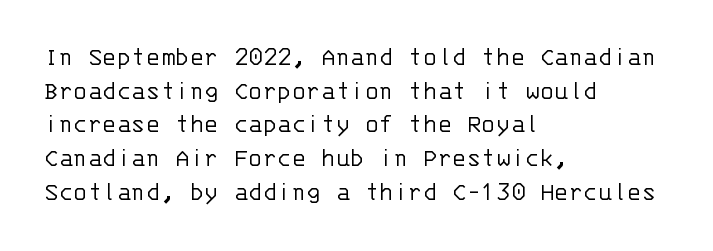
Whoever set this chose a conventional vertical rhythm. Each stroke keeps to a modest, everyday thickness or less. Is there any slant? The stems are plumb. Any mark beneath the type? The region is blank. Horizontal alignment here is leftward, the default for most running prose.
